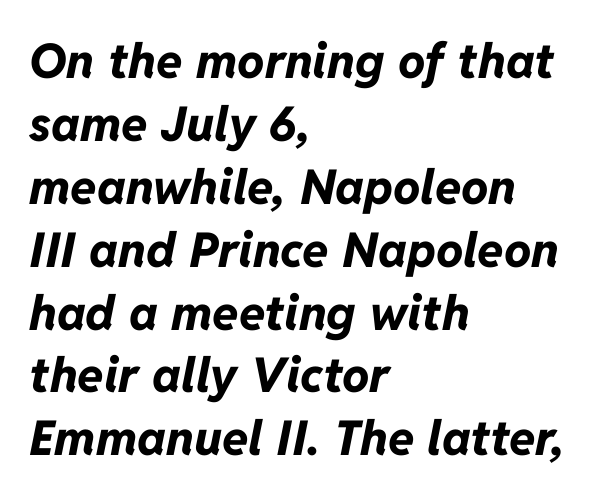
The image shows 48 px bold type, italic (leaning right); set left-aligned, normal line spacing (1.31x), normal letter spacing, not underlined; low stroke contrast and a medium x-height.
